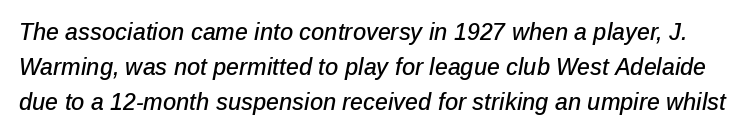
The image shows 23 px text type, italic (leaning right); set normal line spacing (1.52x), normal letter spacing, not underlined.
